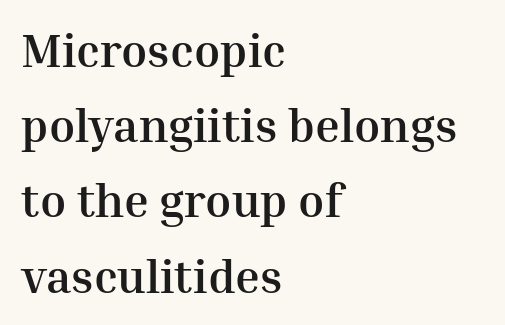
Q: Is the text bold? A: Yes.
Q: Is the text italic (slanted)? A: No, it is upright.
Q: Is the typeface a serif or a sans-serif typeface? A: Serif.
Q: Is the text underlined? A: No.
Q: How is the paragraph aligned? A: Left-aligned.
Q: Is the spacing between letters normal or unusually wide? A: Normal.
Q: Is the spacing between lines tight, normal or loose? A: Normal.
Q: Width (condensed, normal, or wide)? A: Normal.
Q: Stroke contrast? A: Medium.
Q: x-height? A: Medium.
Q: Monospaced? A: No.
